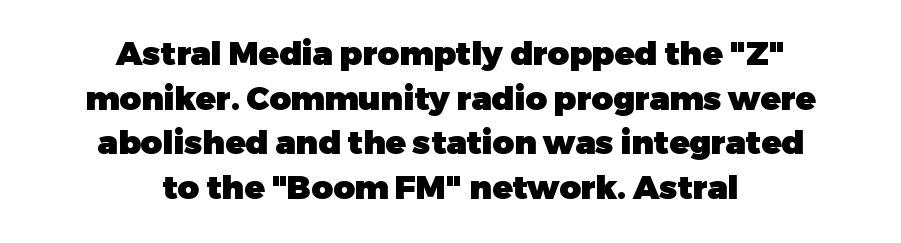
The image shows 33 px heavy sans-serif type, upright; set centered, normal line spacing (1.35x), normal letter spacing, not underlined; low stroke contrast and a medium x-height.
